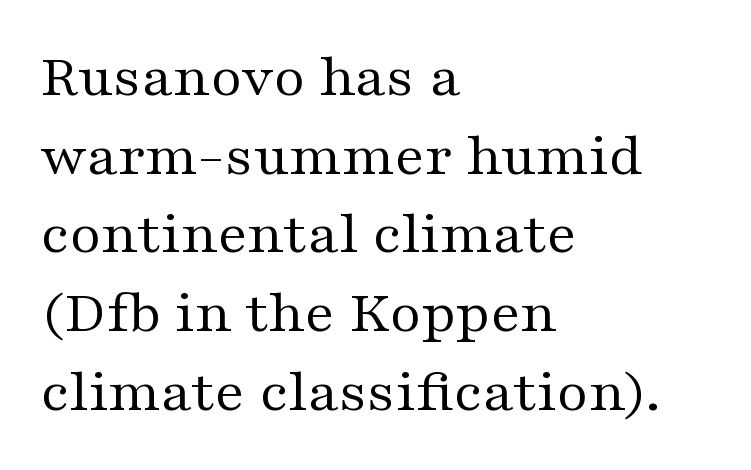
Q: Is the text bold? A: No.
Q: Is the text italic (slanted)? A: No, it is upright.
Q: Is the typeface a serif or a sans-serif typeface? A: Serif.
Q: Is the text underlined? A: No.
Q: How is the paragraph aligned? A: Left-aligned.
Q: Is the spacing between letters normal or unusually wide? A: Normal.
Q: Is the spacing between lines tight, normal or loose? A: Normal.
Q: Width (condensed, normal, or wide)? A: Wide.
Q: Stroke contrast? A: Medium.
Q: x-height? A: Medium.
Q: Monospaced? A: No.
